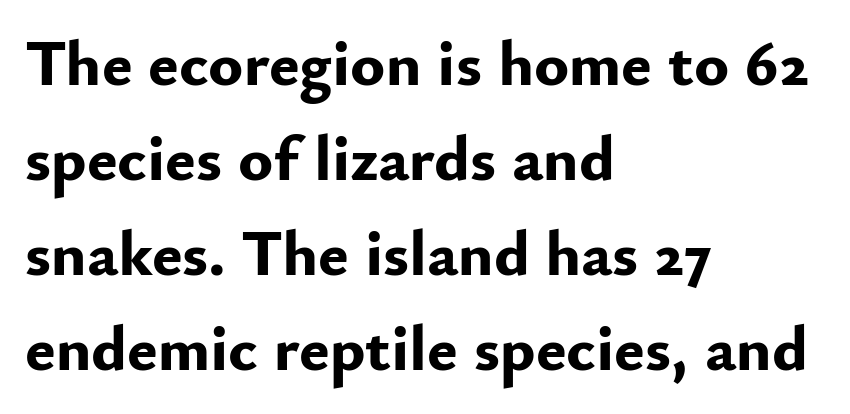
Q: Is the text bold? A: Yes.
Q: Is the text italic (slanted)? A: No, it is upright.
Q: Is the typeface a serif or a sans-serif typeface? A: Sans-serif.
Q: Is the text underlined? A: No.
Q: How is the paragraph aligned? A: Left-aligned.
Q: Is the spacing between letters normal or unusually wide? A: Normal.
Q: Is the spacing between lines tight, normal or loose? A: Normal.
Q: Width (condensed, normal, or wide)? A: Normal.
Q: Stroke contrast? A: Low.
Q: x-height? A: Small.
Q: Monospaced? A: No.
